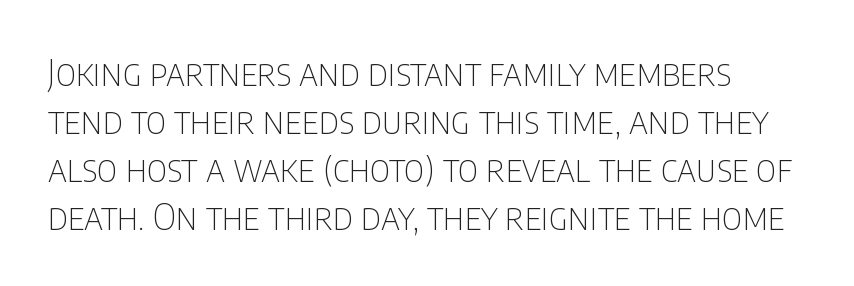
Q: Is the text bold? A: No.
Q: Is the text italic (slanted)? A: No, it is upright.
Q: Is the typeface a serif or a sans-serif typeface? A: Sans-serif.
Q: Is the text underlined? A: No.
Q: Is the spacing between letters normal or unusually wide? A: Normal.
Q: Is the spacing between lines tight, normal or loose? A: Normal.
Q: Width (condensed, normal, or wide)? A: Condensed.
Q: Stroke contrast? A: Low.
Q: x-height? A: Large.
Q: Monospaced? A: No.
